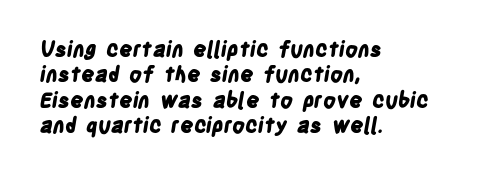
One-word summary of the alignment: left. A clean baseline with only descenders dipping below it. No extra tracking has been applied to these lines. Set as a true bold cut, around the 700 mark.
